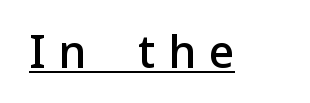
The image shows 45 px semibold sans-serif type, upright; set unusually wide letter spacing (+0.28 em), underlined; low stroke contrast and a medium x-height.
